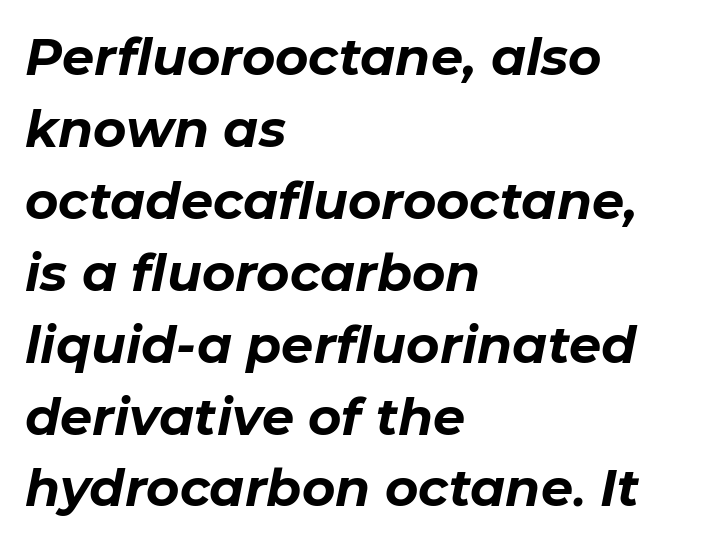
Q: Is the text bold? A: Yes.
Q: Is the text italic (slanted)? A: Yes, it leans right by about 11 degrees.
Q: Is the text underlined? A: No.
Q: How is the paragraph aligned? A: Left-aligned.
Q: Is the spacing between letters normal or unusually wide? A: Normal.
Q: Is the spacing between lines tight, normal or loose? A: Normal.
Q: Width (condensed, normal, or wide)? A: Normal.
Q: Stroke contrast? A: Low.
Q: x-height? A: Medium.
Q: Monospaced? A: No.
